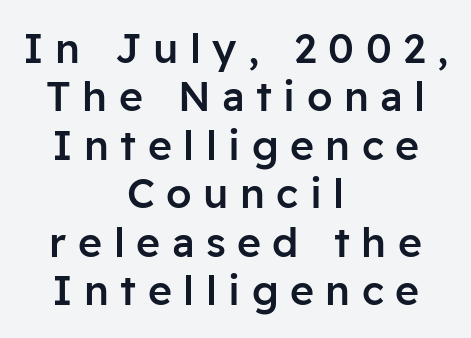
{"serif": "no", "italic": "no", "bold": "semi", "weight": "semibold", "width": "normal", "stroke_contrast": "low", "x_height": "medium", "monospaced": "no", "underline": "no", "align": "center", "line_spacing_ratio": 1.18, "letter_spacing": "wide", "letter_spacing_em": 0.28, "glyph_px": 41}
